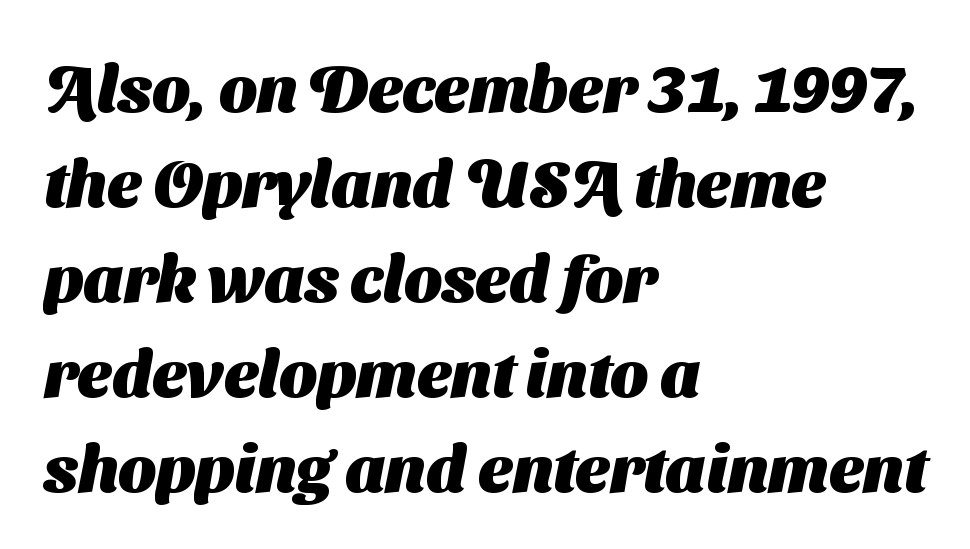
Q: Is the text bold? A: Yes.
Q: Is the typeface a serif or a sans-serif typeface? A: Sans-serif.
Q: Is the text underlined? A: No.
Q: How is the paragraph aligned? A: Left-aligned.
Q: Is the spacing between letters normal or unusually wide? A: Normal.
Q: Is the spacing between lines tight, normal or loose? A: Normal.
Q: Width (condensed, normal, or wide)? A: Normal.
Q: Stroke contrast? A: Medium.
Q: x-height? A: Medium.
Q: Monospaced? A: No.
